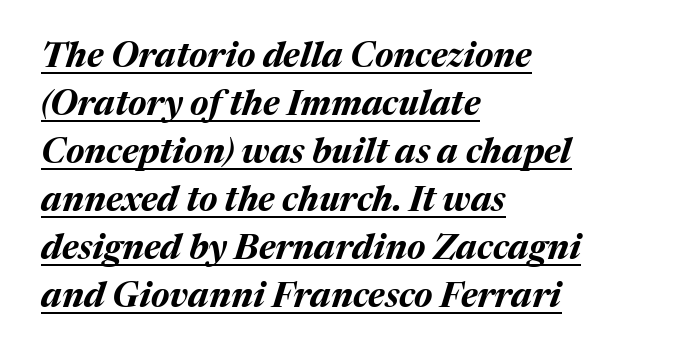
The image shows 35 px bold type, italic (leaning right); set left-aligned, normal line spacing (1.37x), normal letter spacing, underlined; medium stroke contrast and a medium x-height.
